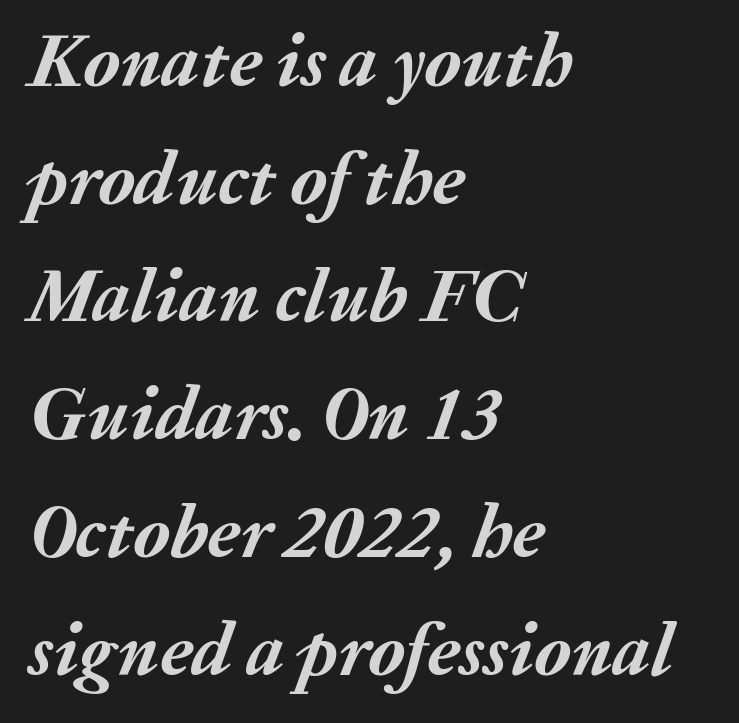
Q: Is the text bold? A: Yes.
Q: Is the text italic (slanted)? A: Yes, it leans right by about 20 degrees.
Q: Is the text underlined? A: No.
Q: How is the paragraph aligned? A: Left-aligned.
Q: Is the spacing between letters normal or unusually wide? A: Normal.
Q: Is the spacing between lines tight, normal or loose? A: Normal.
Q: Width (condensed, normal, or wide)? A: Normal.
Q: Stroke contrast? A: Medium.
Q: x-height? A: Medium.
Q: Monospaced? A: No.
